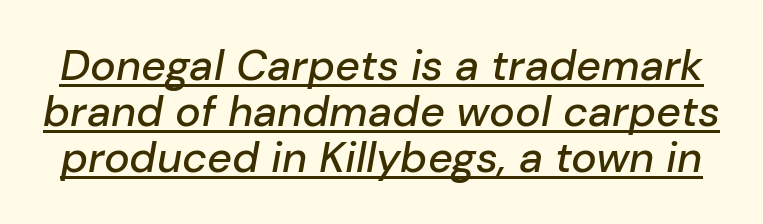
The image shows 43 px text type, italic (leaning right); set tight line spacing (1.07x), normal letter spacing, underlined; low stroke contrast and a medium x-height.
